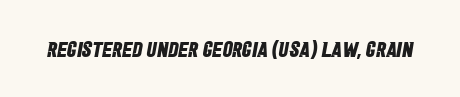
{"bold": "yes", "underline": "no", "letter_spacing": "normal", "letter_spacing_em": 0.0, "glyph_px": 22}
